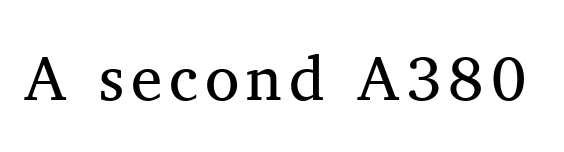
{"serif": "yes", "italic": "no", "bold": "no", "weight": "regular", "width": "normal", "stroke_contrast": "medium", "x_height": "medium", "monospaced": "no", "underline": "no", "glyph_px": 63}
